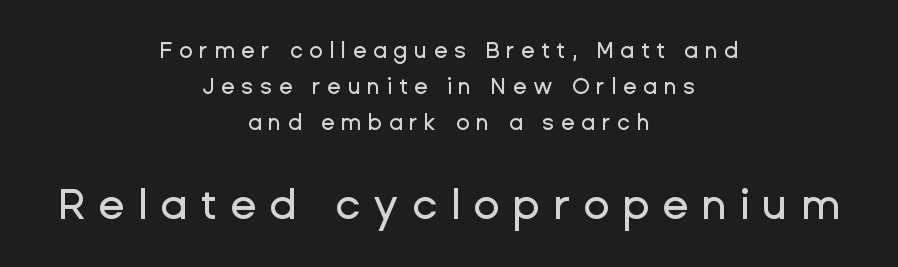
Vertically, the passage feels balanced, rows spaced as you'd expect. When letters stand straight like this, we call the style roman or upright. The text was rendered using a sans face with plain stroke endings. Does the bottom block carry the larger type? Yes, it does. Horizontal alignment here is central, giving a formal, balanced look.
